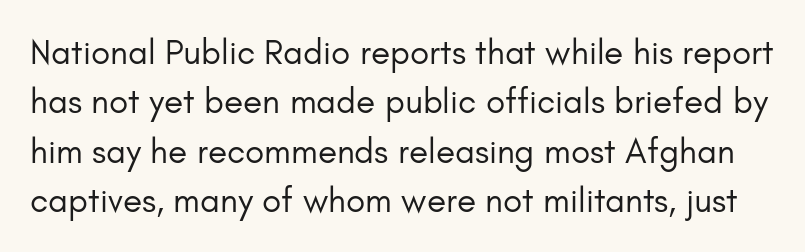
The image shows 35 px regular-weight sans-serif type, upright; set normal line spacing (1.41x), normal letter spacing, not underlined; low stroke contrast and a small x-height.
